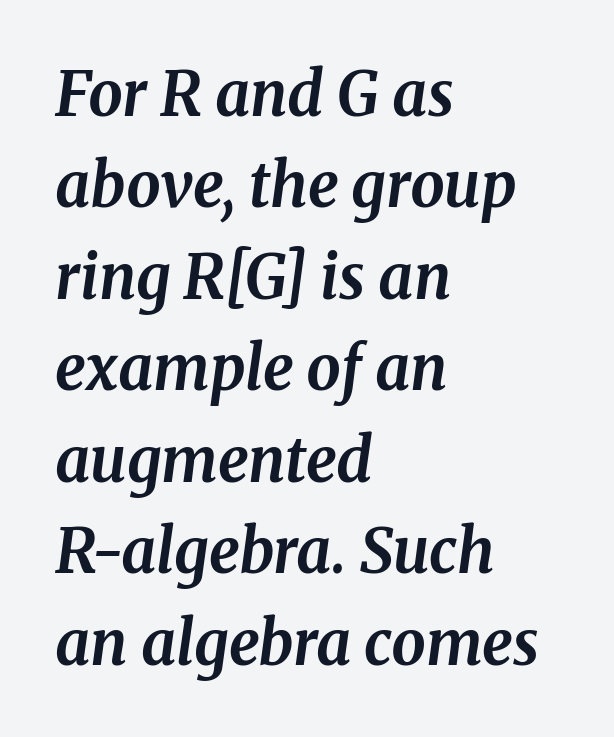
The image shows 61 px bold serif type, italic (leaning right); set left-aligned, normal line spacing (1.5x), normal letter spacing, not underlined; medium stroke contrast and a medium x-height.
